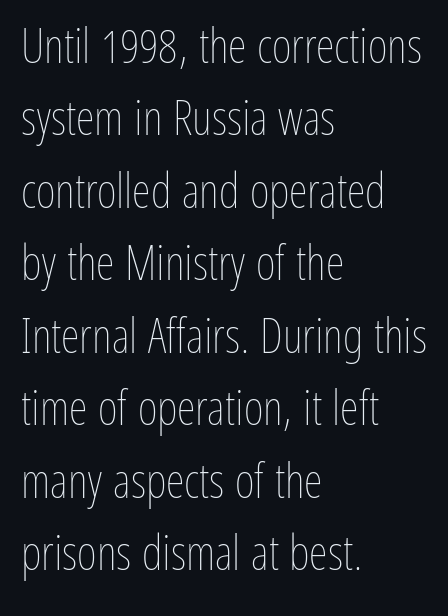
Q: Is the text bold? A: No.
Q: Is the text italic (slanted)? A: No, it is upright.
Q: Is the text underlined? A: No.
Q: How is the paragraph aligned? A: Left-aligned.
Q: Is the spacing between letters normal or unusually wide? A: Normal.
Q: Is the spacing between lines tight, normal or loose? A: Normal.
Q: Width (condensed, normal, or wide)? A: Condensed.
Q: Stroke contrast? A: Low.
Q: x-height? A: Medium.
Q: Monospaced? A: No.
